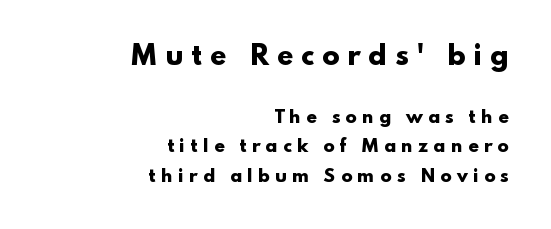
Q: Is the text bold? A: Yes.
Q: Is the text italic (slanted)? A: No, it is upright.
Q: Is the text underlined? A: No.
Q: How is the paragraph aligned? A: Right-aligned.
Q: Is the spacing between letters normal or unusually wide? A: Unusually wide.
Q: Which block of text is set in a larger size, the first (top) or the second (bottom)? A: The first (top) one.
